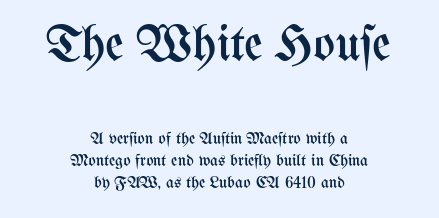
If you measured baseline to baseline, you'd find a middling distance. Character widths vary here, with narrow letters taking less room than wide ones. Nothing heavy about these letters — not bold at all. The compositor balanced each line on the midline. Posture: straight, roman, zero tilt. The foot of each line stays bare and open.
